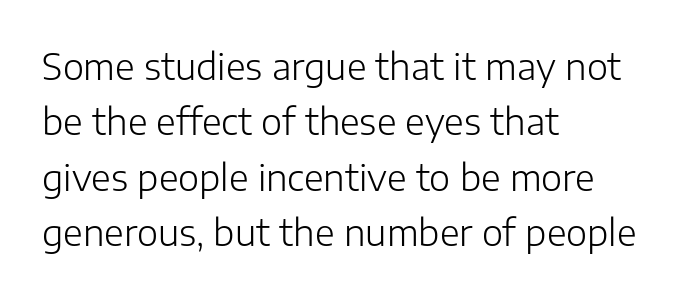
Q: Is the text bold? A: No.
Q: Is the text italic (slanted)? A: No, it is upright.
Q: Is the typeface a serif or a sans-serif typeface? A: Sans-serif.
Q: Is the text underlined? A: No.
Q: How is the paragraph aligned? A: Left-aligned.
Q: Is the spacing between letters normal or unusually wide? A: Normal.
Q: Is the spacing between lines tight, normal or loose? A: Normal.
Q: Width (condensed, normal, or wide)? A: Normal.
Q: Stroke contrast? A: Low.
Q: x-height? A: Medium.
Q: Monospaced? A: No.
